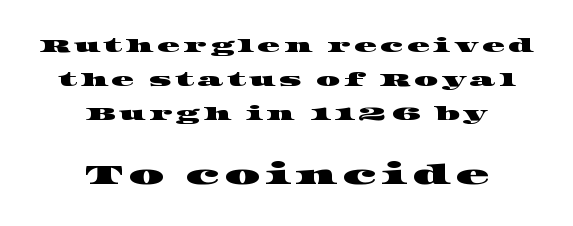
{"serif": "yes", "width": "wide", "stroke_contrast": "high", "x_height": "large", "monospaced": "no", "underline": "no", "align": "center", "line_spacing_ratio": 1.78, "larger_block": "second", "size_ratio": 1.47, "glyph_px": 28}
